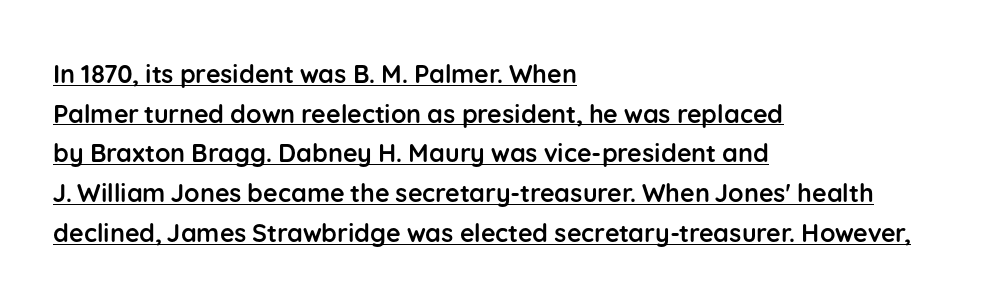
The image shows 25 px bold type, upright; set left-aligned, normal line spacing (1.59x), normal letter spacing, underlined.
